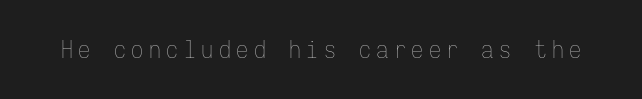
Q: Is the text bold? A: No.
Q: Is the text italic (slanted)? A: No, it is upright.
Q: Is the text underlined? A: No.
Q: Is the spacing between letters normal or unusually wide? A: Unusually wide.
